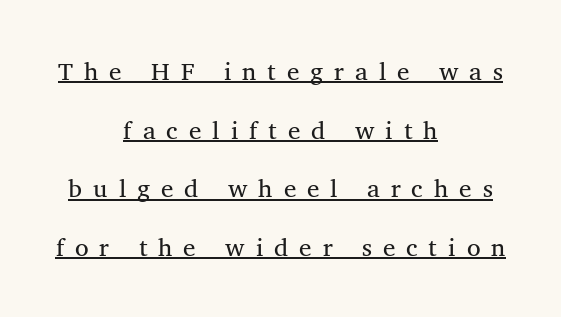
The image shows 25 px text type, upright; set centered, loose line spacing (2.35x), unusually wide letter spacing (+0.44 em), underlined.
